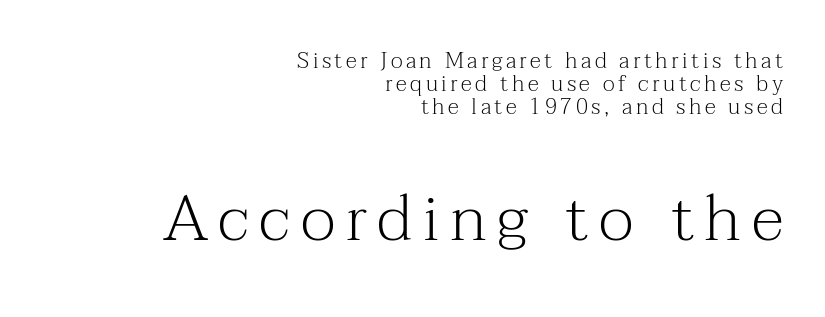
{"serif": "yes", "italic": "no", "bold": "no", "weight": "light", "width": "normal", "stroke_contrast": "medium", "x_height": "medium", "monospaced": "no", "underline": "no", "align": "right", "line_spacing": "tight", "line_spacing_ratio": 1.04, "larger_block": "second", "size_ratio": 2.95, "glyph_px": 65}
